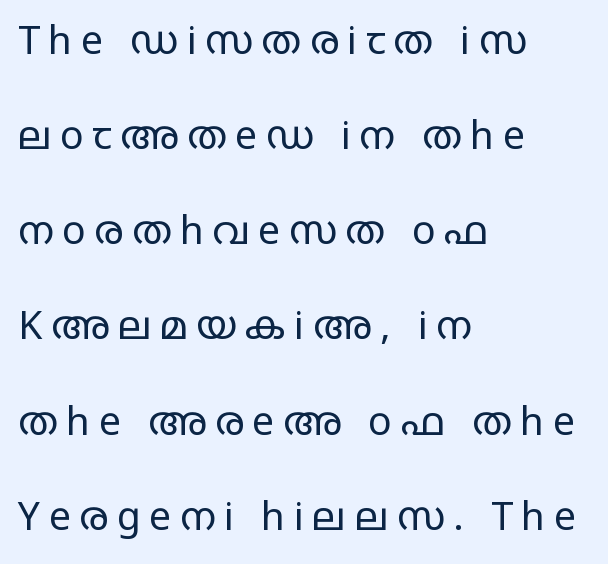
{"serif": "no", "italic": "no", "bold": "no", "weight": "regular", "width": "wide", "stroke_contrast": "low", "x_height": "large", "monospaced": "no", "underline": "no", "align": "left", "line_spacing": "loose", "line_spacing_ratio": 2.44, "letter_spacing": "wide", "letter_spacing_em": 0.22, "glyph_px": 39}
